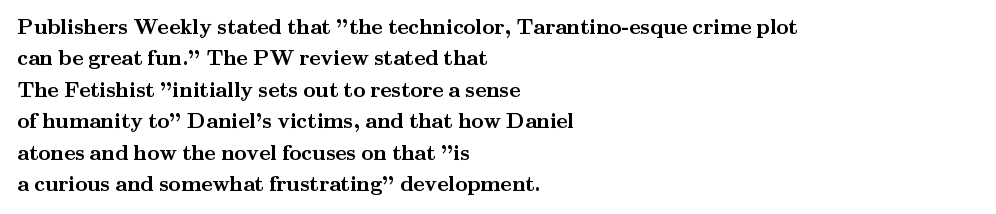
Q: Is the text bold? A: Yes.
Q: Is the text italic (slanted)? A: No, it is upright.
Q: Is the text underlined? A: No.
Q: How is the paragraph aligned? A: Left-aligned.
Q: Is the spacing between letters normal or unusually wide? A: Normal.
Q: Is the spacing between lines tight, normal or loose? A: Normal.
